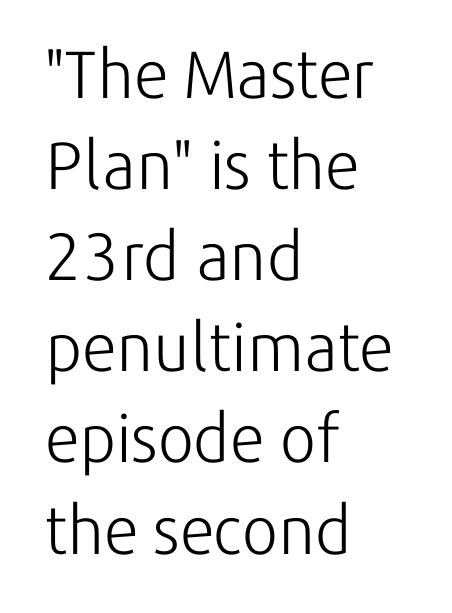
{"serif": "no", "italic": "no", "bold": "no", "weight": "light", "width": "normal", "stroke_contrast": "low", "x_height": "medium", "monospaced": "no", "underline": "no", "align": "left", "line_spacing": "normal", "line_spacing_ratio": 1.36, "letter_spacing": "normal", "letter_spacing_em": 0.0, "glyph_px": 67}
